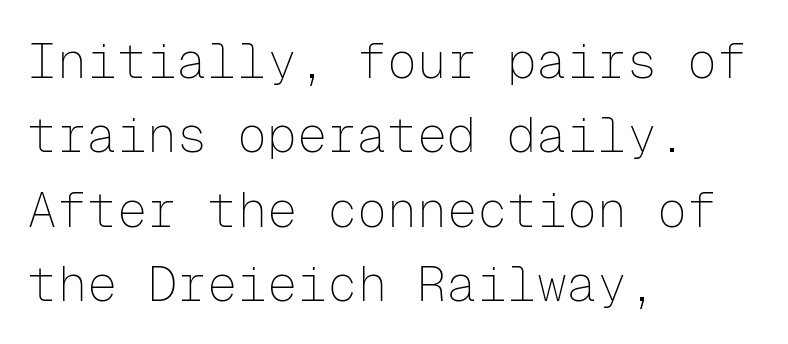
{"serif": "no", "italic": "no", "bold": "no", "weight": "thin", "width": "normal", "stroke_contrast": "low", "x_height": "medium", "monospaced": "yes", "underline": "no", "align": "left", "line_spacing": "normal", "line_spacing_ratio": 1.49, "letter_spacing": "normal", "letter_spacing_em": 0.0, "glyph_px": 50}
